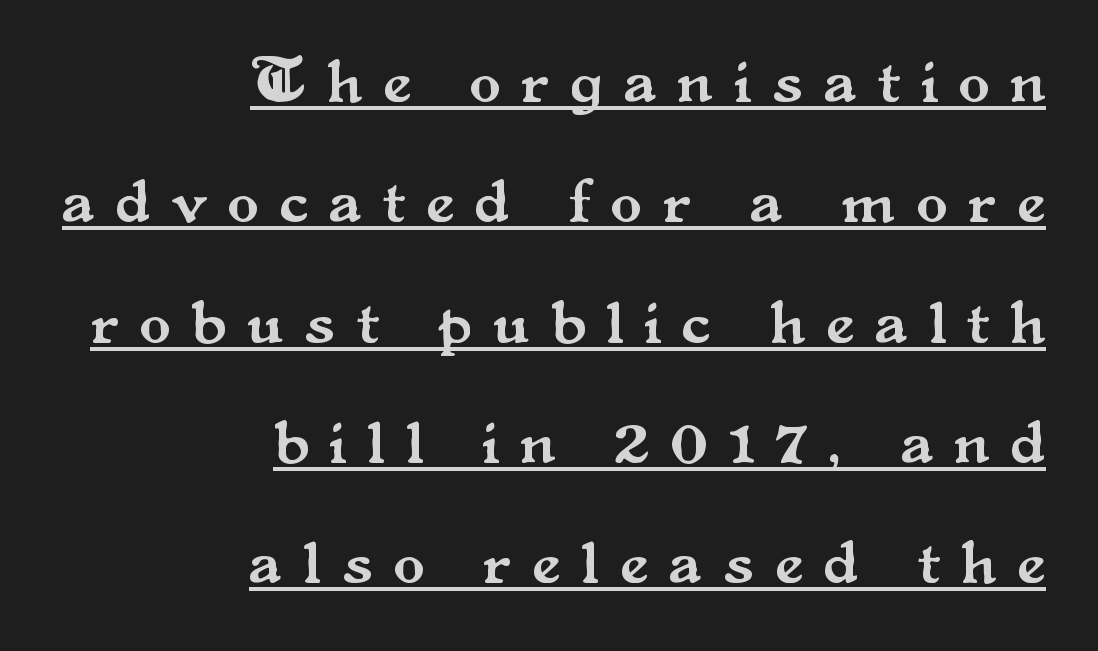
{"serif": "yes", "italic": "no", "width": "normal", "stroke_contrast": "medium", "x_height": "small", "monospaced": "no", "underline": "yes", "align": "right", "line_spacing": "loose", "line_spacing_ratio": 1.91, "letter_spacing": "wide", "letter_spacing_em": 0.34, "glyph_px": 63}
